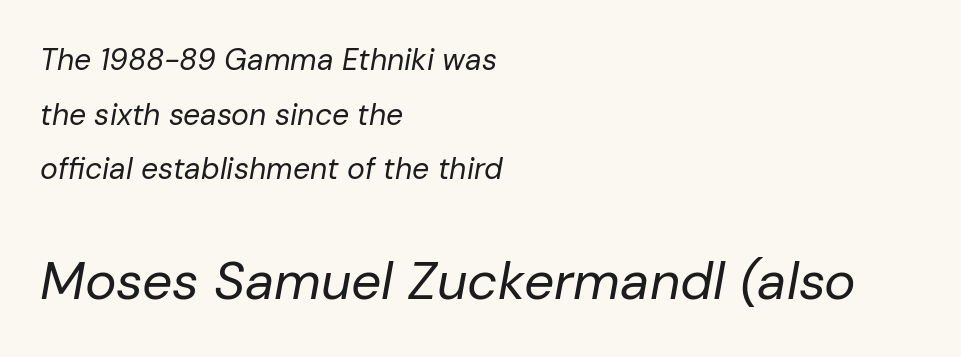
Q: Is the text bold? A: No.
Q: Is the text italic (slanted)? A: Yes, it leans right by about 10 degrees.
Q: Is the text underlined? A: No.
Q: How is the paragraph aligned? A: Left-aligned.
Q: Is the spacing between letters normal or unusually wide? A: Normal.
Q: Which block of text is set in a larger size, the first (top) or the second (bottom)? A: The second (bottom) one.
Q: Width (condensed, normal, or wide)? A: Normal.
Q: Stroke contrast? A: Low.
Q: x-height? A: Medium.
Q: Monospaced? A: No.
